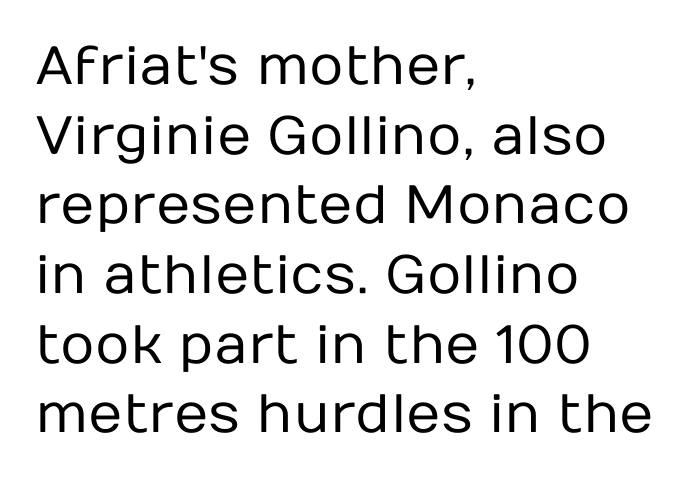
{"serif": "no", "italic": "no", "bold": "no", "weight": "regular", "width": "normal", "stroke_contrast": "low", "x_height": "medium", "monospaced": "no", "underline": "no", "align": "left", "line_spacing": "normal", "line_spacing_ratio": 1.29, "letter_spacing": "normal", "letter_spacing_em": 0.0, "glyph_px": 54}
